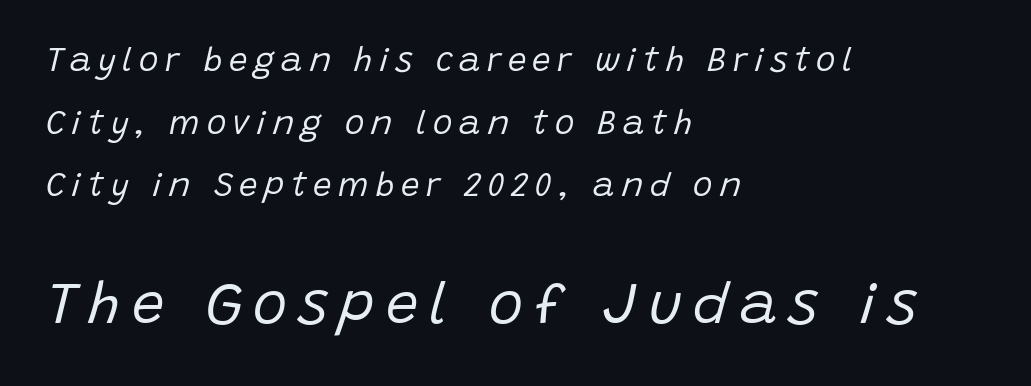
Q: Is the text bold? A: No.
Q: Is the text italic (slanted)? A: Yes, it leans right by about 15 degrees.
Q: Is the text underlined? A: No.
Q: How is the paragraph aligned? A: Left-aligned.
Q: Is the spacing between letters normal or unusually wide? A: Unusually wide.
Q: Is the spacing between lines tight, normal or loose? A: Loose.
Q: Which block of text is set in a larger size, the first (top) or the second (bottom)? A: The second (bottom) one.
Q: Width (condensed, normal, or wide)? A: Normal.
Q: Stroke contrast? A: Low.
Q: x-height? A: Large.
Q: Monospaced? A: No.
